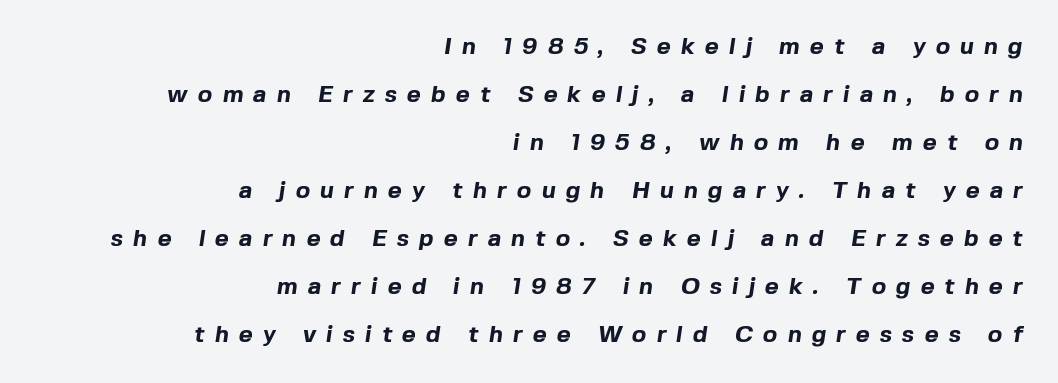
What weight is shown? A full bold with thick strokes. If you drew a ruler down the right edge, every line would touch it. A great deal of white space separates one row of letters from the next. Someone cranked the tracking dial way up on this one. No word sits above an underline.
